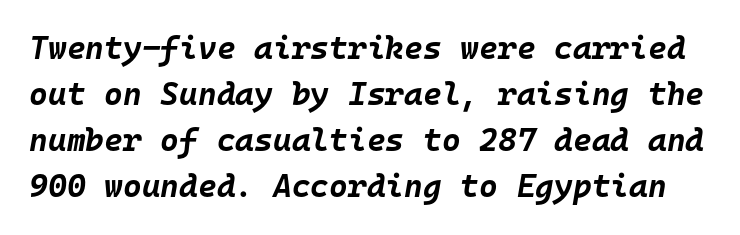
Q: Is the text bold? A: Yes.
Q: Is the text italic (slanted)? A: Yes, it leans right by about 10 degrees.
Q: Is the text underlined? A: No.
Q: Is the spacing between letters normal or unusually wide? A: Normal.
Q: Is the spacing between lines tight, normal or loose? A: Normal.
Q: Width (condensed, normal, or wide)? A: Normal.
Q: Stroke contrast? A: Low.
Q: x-height? A: Large.
Q: Monospaced? A: Yes.
